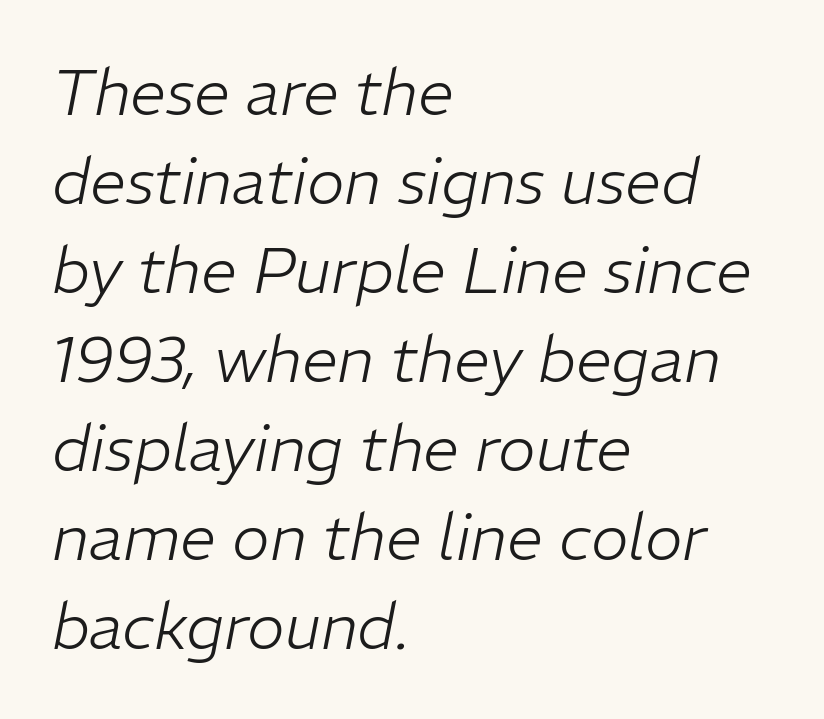
The image shows 64 px light type, italic (leaning right); set left-aligned, normal line spacing (1.39x), normal letter spacing, not underlined; low stroke contrast and a medium x-height.
